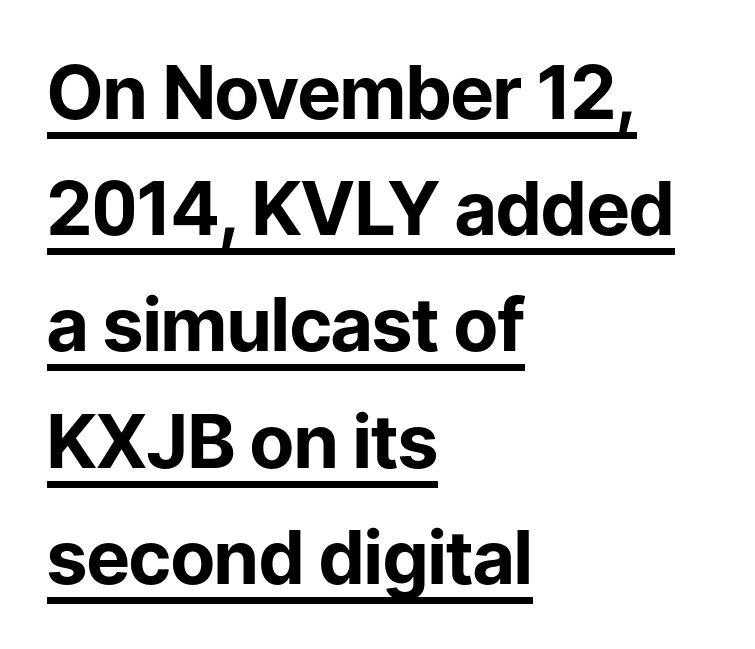
The image shows 74 px bold sans-serif type, upright; set left-aligned, normal line spacing (1.57x), normal letter spacing, underlined; low stroke contrast and a medium x-height.
